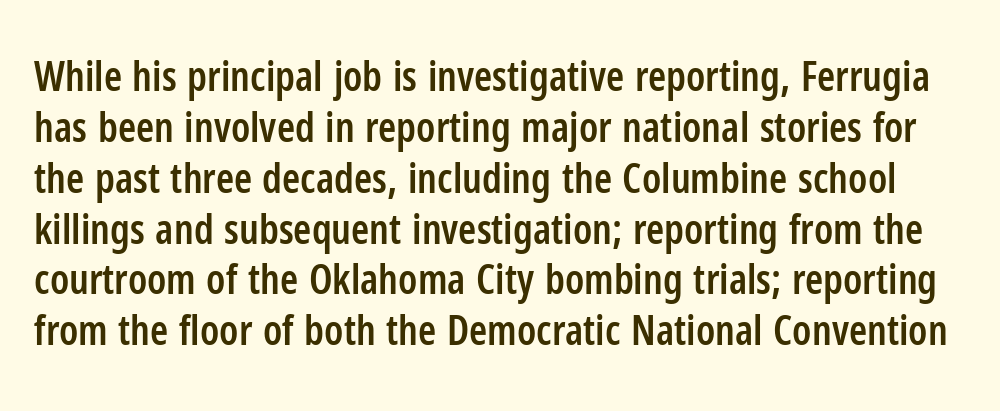
The image shows 41 px semibold, condensed sans-serif type, upright; set line spacing 1.24x, normal letter spacing, not underlined; low stroke contrast and a medium x-height.
